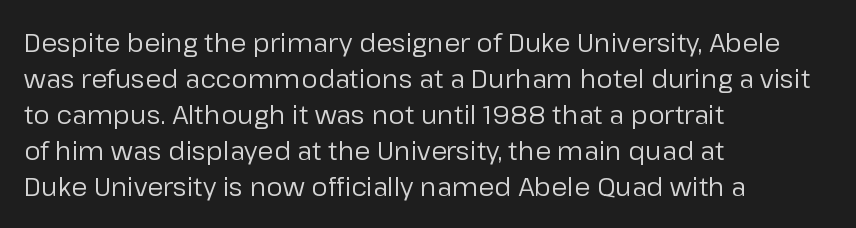
{"italic": "no", "bold": "no", "underline": "no", "align": "left", "line_spacing": "normal", "line_spacing_ratio": 1.38, "letter_spacing": "normal", "letter_spacing_em": 0.0, "glyph_px": 26}
